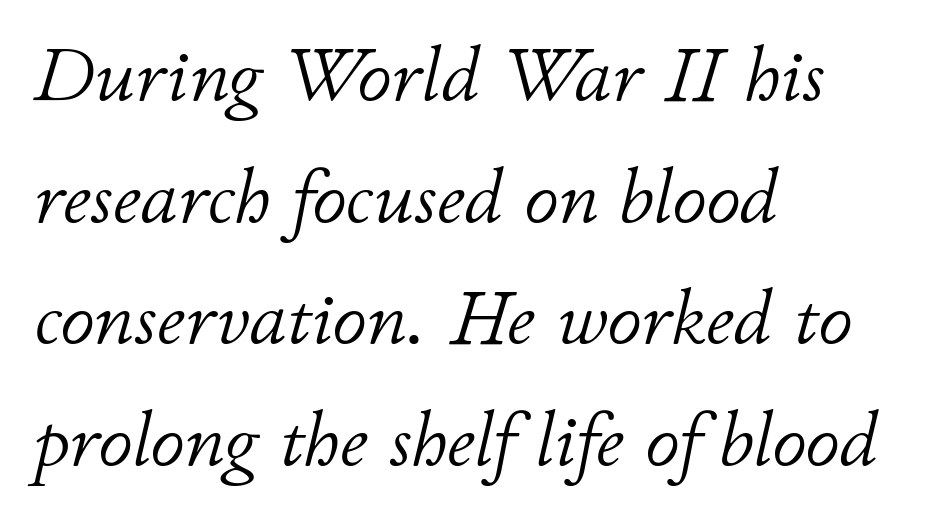
Q: Is the text bold? A: No.
Q: Is the text italic (slanted)? A: Yes, it leans right by about 11 degrees.
Q: Is the text underlined? A: No.
Q: How is the paragraph aligned? A: Left-aligned.
Q: Is the spacing between letters normal or unusually wide? A: Normal.
Q: Is the spacing between lines tight, normal or loose? A: Normal.
Q: Width (condensed, normal, or wide)? A: Normal.
Q: Stroke contrast? A: Low.
Q: x-height? A: Small.
Q: Monospaced? A: No.
